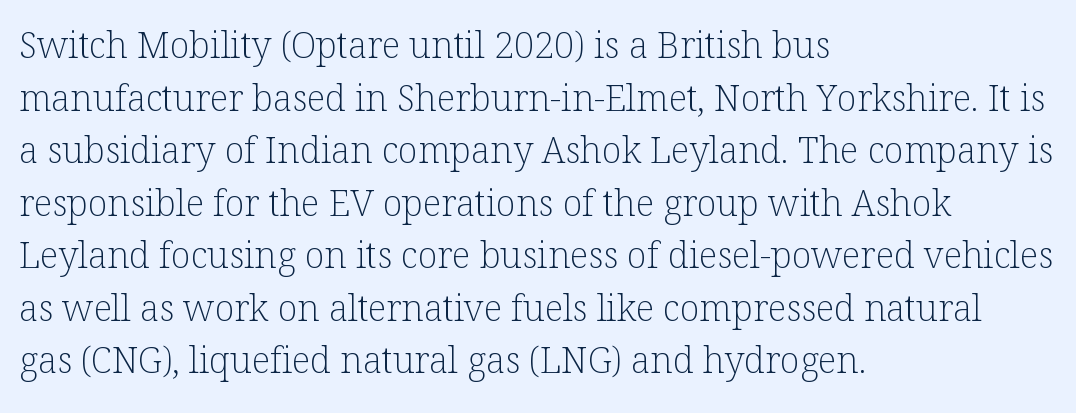
If you drew a line through each stem, it would be perfectly vertical. Each row of text sits above clean, open space. These lines are rendered in a variable-pitch font. The characters display serif detailing at their extremities. Vertically, the passage feels balanced, rows spaced as you'd expect. If you drew a ruler down the left edge, every line would touch it.
